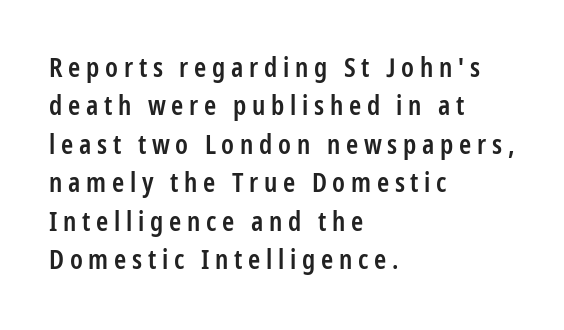
{"italic": "no", "bold": "semi", "underline": "no", "align": "left", "line_spacing": "normal", "line_spacing_ratio": 1.48, "letter_spacing": "wide", "letter_spacing_em": 0.22, "glyph_px": 26}
